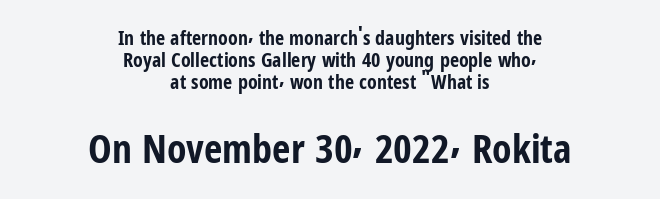
{"serif": "no", "italic": "no", "bold": "yes", "weight": "bold", "width": "condensed", "stroke_contrast": "low", "x_height": "medium", "monospaced": "no", "underline": "no", "align": "center", "line_spacing": "tight", "line_spacing_ratio": 1.09, "letter_spacing": "normal", "letter_spacing_em": 0.0, "larger_block": "second", "size_ratio": 2.0, "glyph_px": 40}
